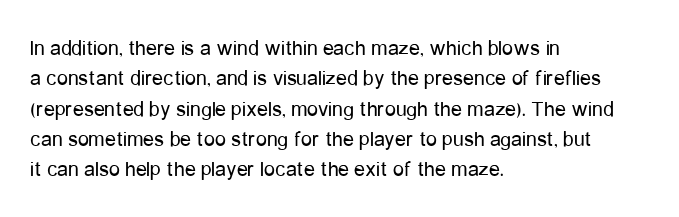
{"italic": "no", "bold": "no", "underline": "no", "align": "left", "line_spacing": "normal", "line_spacing_ratio": 1.38, "letter_spacing": "normal", "letter_spacing_em": 0.0, "glyph_px": 22}
